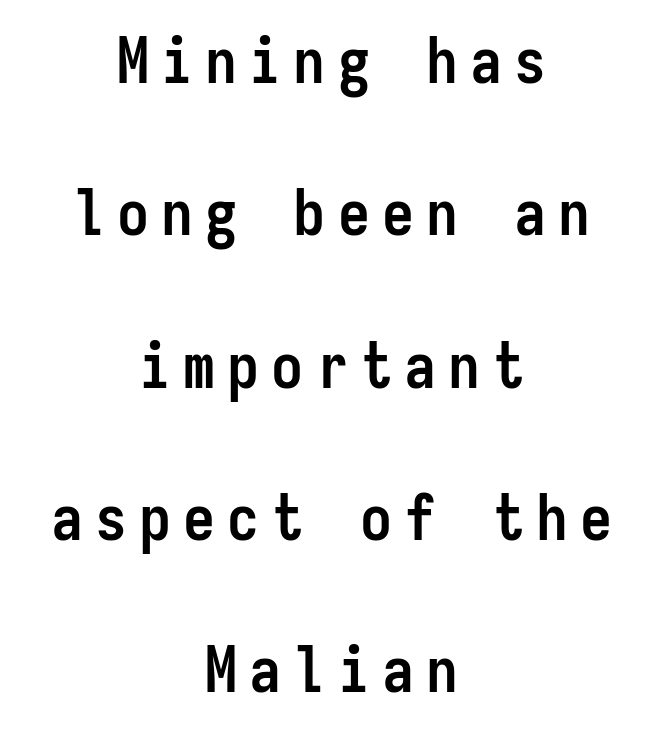
The image shows 64 px semibold, condensed sans-serif type, upright, monospaced; set centered, loose line spacing (2.38x), not underlined; low stroke contrast and a medium x-height.
